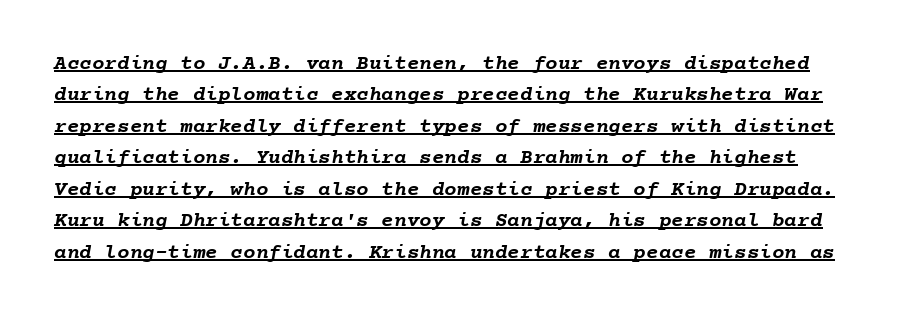
{"bold": "yes", "underline": "yes", "line_spacing": "normal", "line_spacing_ratio": 1.5, "letter_spacing": "normal", "letter_spacing_em": 0.0, "glyph_px": 21}
